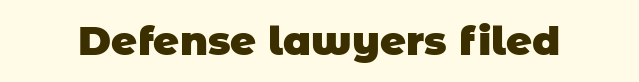
{"serif": "no", "bold": "yes", "weight": "heavy", "width": "normal", "stroke_contrast": "low", "x_height": "large", "monospaced": "no", "underline": "no", "letter_spacing": "normal", "letter_spacing_em": 0.0, "glyph_px": 40}
